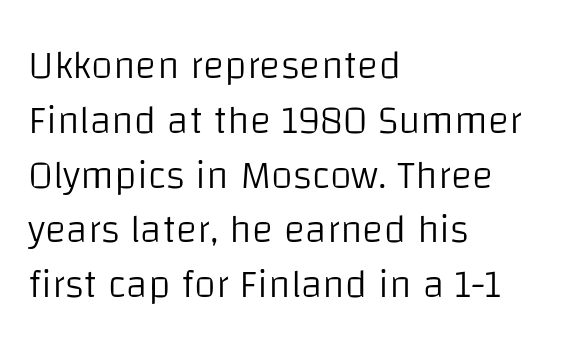
The image shows 40 px light sans-serif type, upright; set left-aligned, normal line spacing (1.37x), normal letter spacing, not underlined; low stroke contrast and a large x-height.
